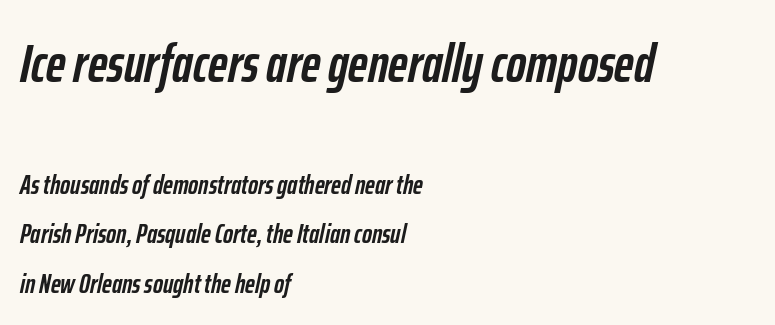
Typesetter's note — upper block bumped up in size, lower block left smaller. The face used here is proportionally spaced, like ordinary book or web type. Nobody touched the tracking dial on this one. The specimen omits any rule beneath the text block's lines.
